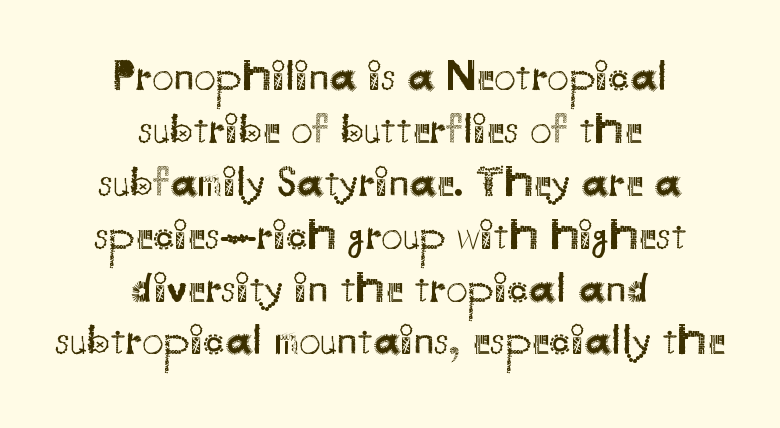
{"serif": "no", "italic": "no", "bold": "no", "weight": "regular", "width": "normal", "stroke_contrast": "medium", "x_height": "small", "monospaced": "no", "underline": "no", "align": "center", "line_spacing_ratio": 1.23, "letter_spacing": "normal", "letter_spacing_em": 0.0, "glyph_px": 43}
